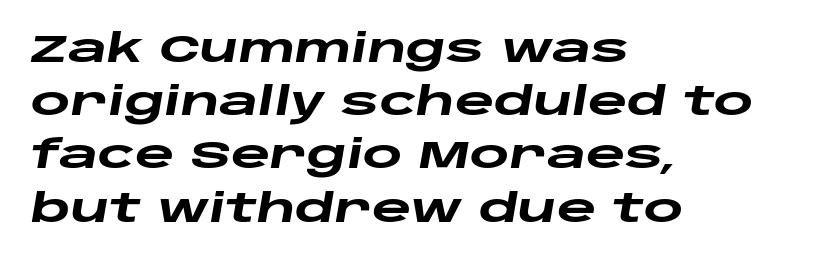
{"italic": "yes", "lean": "right", "slant_degrees": 10, "bold": "yes", "weight": "heavy", "width": "wide", "stroke_contrast": "low", "x_height": "large", "monospaced": "no", "underline": "no", "align": "left", "line_spacing": "normal", "line_spacing_ratio": 1.4, "letter_spacing": "normal", "letter_spacing_em": 0.0, "glyph_px": 38}
